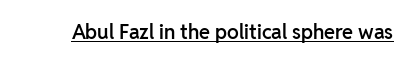
Vertical strokes here are truly vertical. Firm but not heavy-handed strokes: this text is semibold. A typographer would call this underscored text. Students, note that the glyphs here touch the page at normal intervals.
